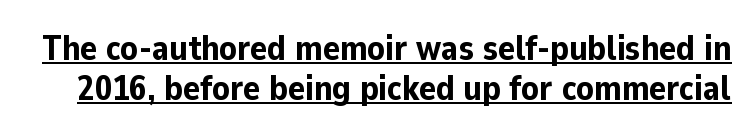
Q: Is the text bold? A: Yes.
Q: Is the text italic (slanted)? A: No, it is upright.
Q: Is the typeface a serif or a sans-serif typeface? A: Sans-serif.
Q: Is the text underlined? A: Yes.
Q: Is the spacing between letters normal or unusually wide? A: Normal.
Q: Is the spacing between lines tight, normal or loose? A: Tight.
Q: Width (condensed, normal, or wide)? A: Normal.
Q: Stroke contrast? A: Low.
Q: x-height? A: Medium.
Q: Monospaced? A: No.
